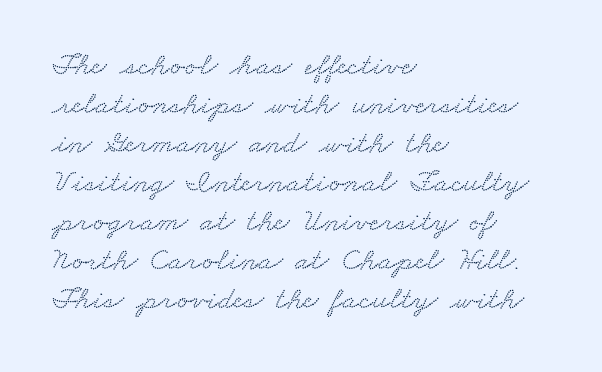
The rendering keeps characters at their native spacing. The glyphs in this specimen are seriffed. The letters advance in unequal steps, a hallmark of proportional type. Casual observation: everything's shoved over to the left. Honestly, there is no underline to notice here at all.
